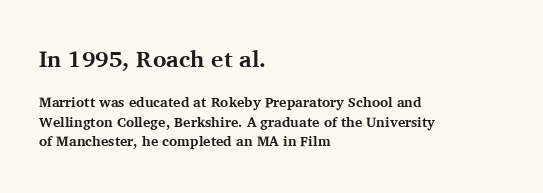
The image shows 23 px bold type, upright; set left-aligned, normal line spacing (1.41x), normal letter spacing, not underlined; the first (top) block is 1.64x larger.
